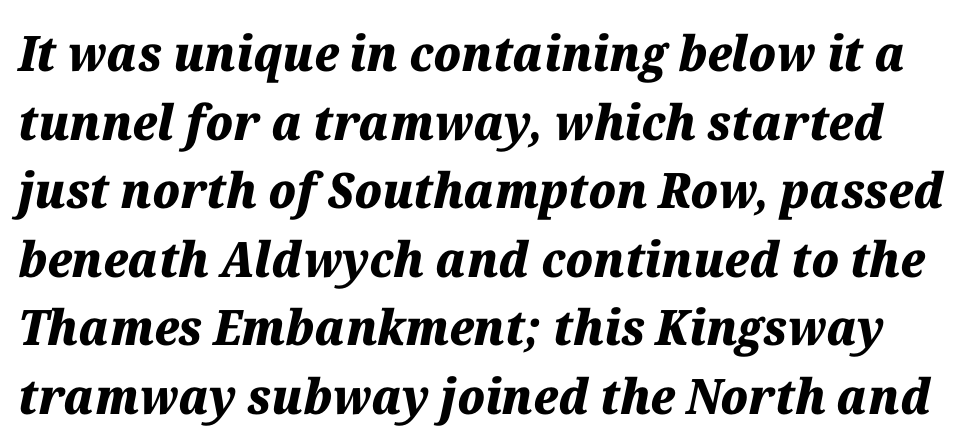
Q: Is the text bold? A: Yes.
Q: Is the text italic (slanted)? A: Yes, it leans right by about 12 degrees.
Q: Is the text underlined? A: No.
Q: Is the spacing between letters normal or unusually wide? A: Normal.
Q: Is the spacing between lines tight, normal or loose? A: Normal.
Q: Width (condensed, normal, or wide)? A: Normal.
Q: Stroke contrast? A: Medium.
Q: x-height? A: Medium.
Q: Monospaced? A: No.
